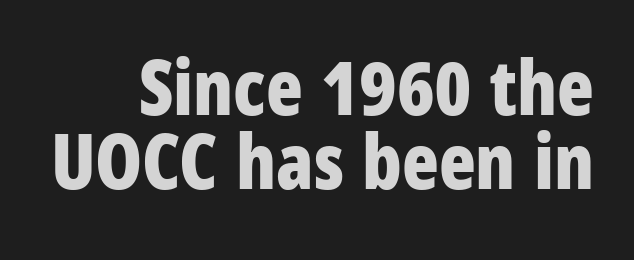
Q: Is the text bold? A: Yes.
Q: Is the text italic (slanted)? A: No, it is upright.
Q: Is the typeface a serif or a sans-serif typeface? A: Sans-serif.
Q: Is the text underlined? A: No.
Q: Is the spacing between letters normal or unusually wide? A: Normal.
Q: Is the spacing between lines tight, normal or loose? A: Tight.
Q: Width (condensed, normal, or wide)? A: Condensed.
Q: Stroke contrast? A: Low.
Q: x-height? A: Large.
Q: Monospaced? A: No.
